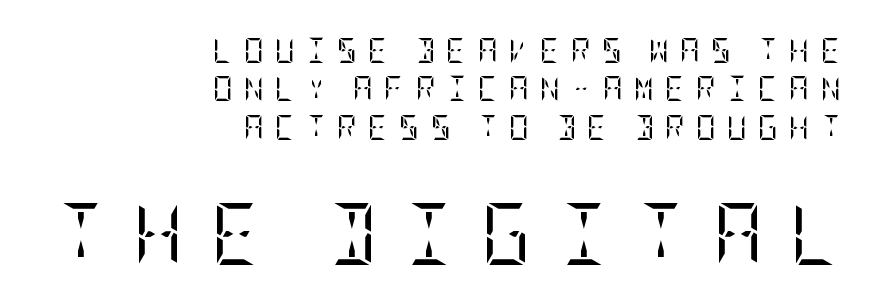
Is this a sans? No — the strokes have serifs. Is the letter spacing exaggerated? Yes — the characters are pushed far apart. Every row of glyphs terminates at an identical x-position on the right. The vertical gap from one line to the next is medium.
